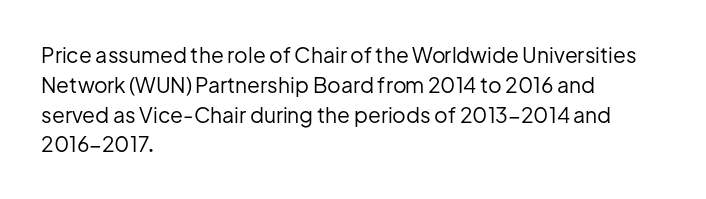
{"italic": "no", "bold": "no", "underline": "no", "align": "left", "line_spacing": "normal", "line_spacing_ratio": 1.42, "letter_spacing": "normal", "letter_spacing_em": 0.0, "glyph_px": 21}
